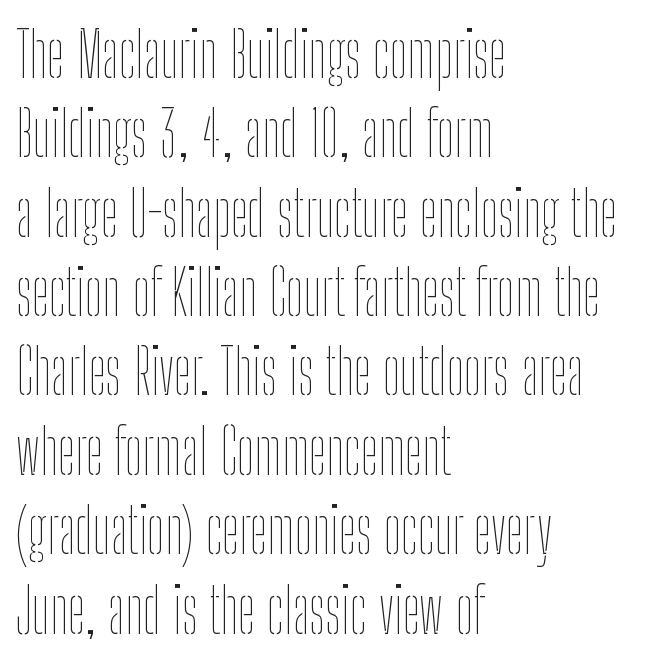
Q: Is the text bold? A: No.
Q: Is the text italic (slanted)? A: No, it is upright.
Q: Is the text underlined? A: No.
Q: How is the paragraph aligned? A: Left-aligned.
Q: Is the spacing between letters normal or unusually wide? A: Normal.
Q: Is the spacing between lines tight, normal or loose? A: Normal.
Q: Width (condensed, normal, or wide)? A: Condensed.
Q: Stroke contrast? A: Low.
Q: x-height? A: Medium.
Q: Monospaced? A: No.
